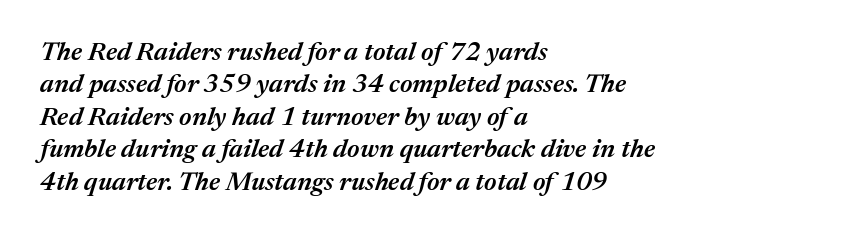
Q: Is the text bold? A: Semi-bold.
Q: Is the text italic (slanted)? A: Yes, it leans right by about 17 degrees.
Q: Is the text underlined? A: No.
Q: How is the paragraph aligned? A: Left-aligned.
Q: Is the spacing between letters normal or unusually wide? A: Normal.
Q: Is the spacing between lines tight, normal or loose? A: Normal.
